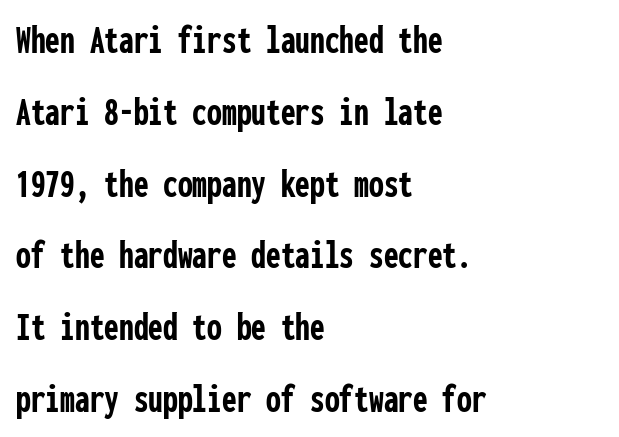
The image shows 42 px semibold, condensed sans-serif type, upright, monospaced; set left-aligned, line spacing 1.71x, normal letter spacing, not underlined; low stroke contrast and a medium x-height.
